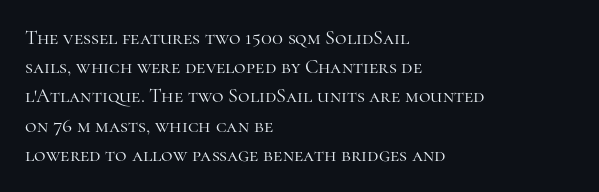
A normal amount of white space separates one row of letters from the next. The foot of each line stays bare and open. The ragged edge is on the right, which tells us the setting is flush left. This sample uses an upright cut, with every glyph sitting square on the baseline. No chunkiness to these letters — they're not bold. Does extra space separate the letters? No, they use regular spacing.
